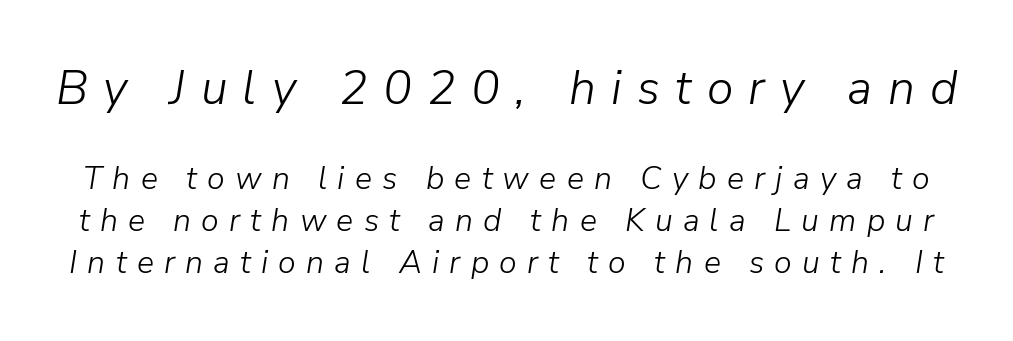
Summary of vertical rhythm: regular, with standard interline spacing. Unmarked baselines from the first word to the last. Spacing verdict: proportional, widths tailored to each character. Visually, the top section dominates because its glyphs are scaled up.
